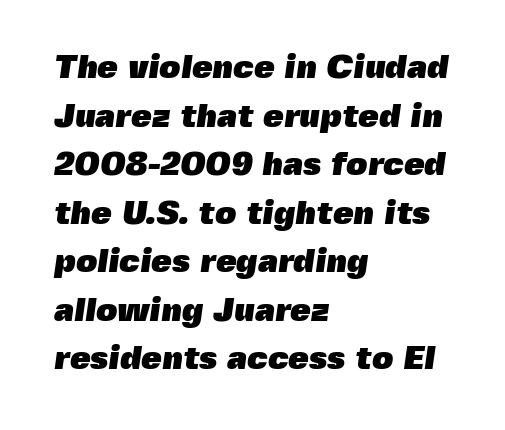
Q: Is the text bold? A: Yes.
Q: Is the typeface a serif or a sans-serif typeface? A: Sans-serif.
Q: Is the text underlined? A: No.
Q: How is the paragraph aligned? A: Left-aligned.
Q: Is the spacing between letters normal or unusually wide? A: Normal.
Q: Is the spacing between lines tight, normal or loose? A: Normal.
Q: Width (condensed, normal, or wide)? A: Normal.
Q: x-height? A: Medium.
Q: Monospaced? A: No.
